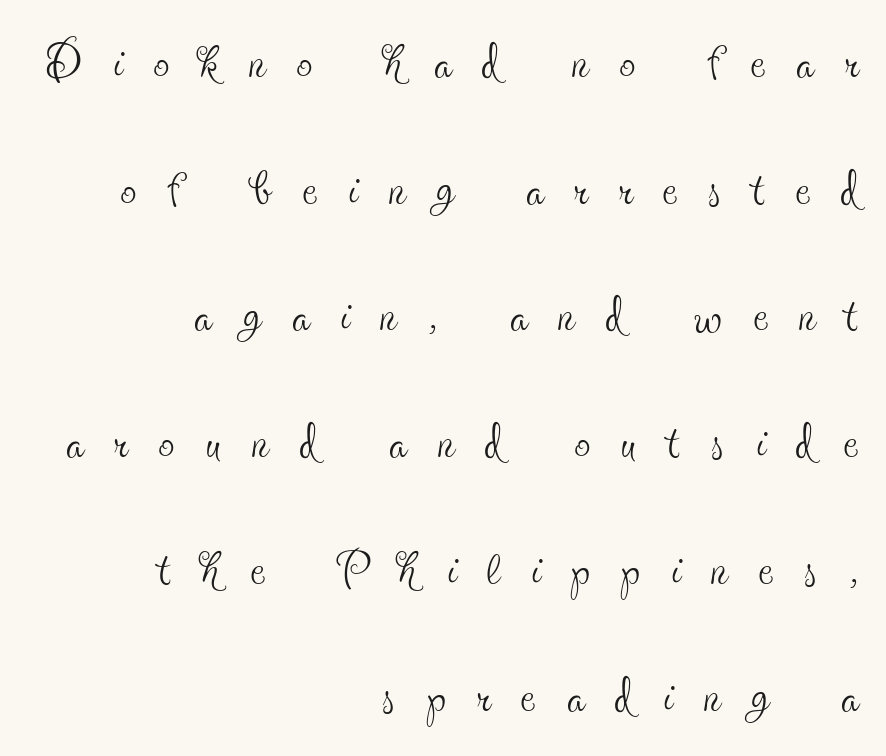
{"serif": "yes", "bold": "no", "weight": "thin", "width": "condensed", "x_height": "small", "monospaced": "no", "underline": "no", "align": "right", "line_spacing": "loose", "line_spacing_ratio": 1.98, "letter_spacing": "wide", "letter_spacing_em": 0.49, "glyph_px": 64}
